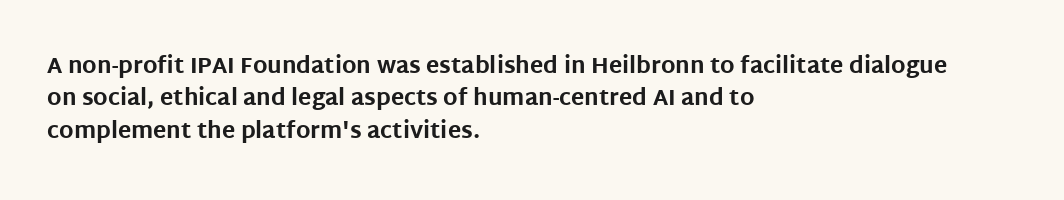
This block has exactly the height ordinary leading produces. A roman cut, with each character standing at attention. Typesetter's note: full bold, strokes at maximum text heaviness. The rendering anchors every line to the left-hand side.
